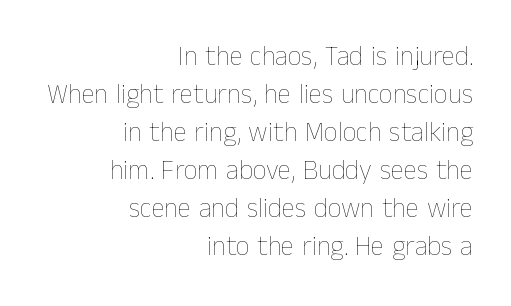
The image shows 27 px text type, upright; set right-aligned, normal line spacing (1.41x), normal letter spacing, not underlined.
